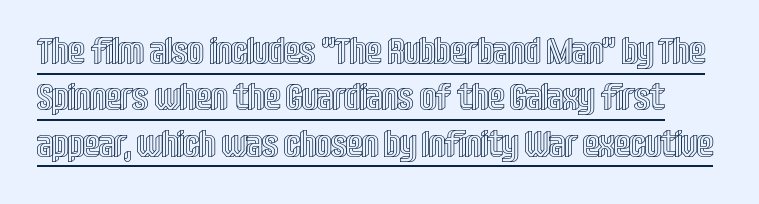
Q: Is the text italic (slanted)? A: No, it is upright.
Q: Is the text underlined? A: Yes.
Q: Is the spacing between letters normal or unusually wide? A: Normal.
Q: Is the spacing between lines tight, normal or loose? A: Normal.
Q: Width (condensed, normal, or wide)? A: Condensed.
Q: x-height? A: Large.
Q: Monospaced? A: No.
